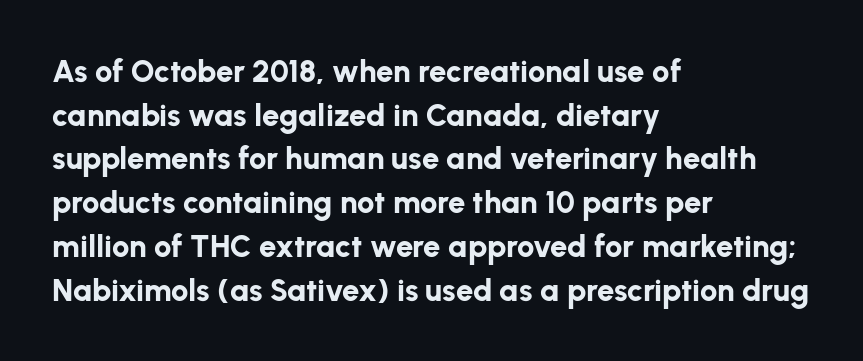
Q: Is the text bold? A: Yes.
Q: Is the text italic (slanted)? A: No, it is upright.
Q: Is the typeface a serif or a sans-serif typeface? A: Sans-serif.
Q: Is the text underlined? A: No.
Q: How is the paragraph aligned? A: Left-aligned.
Q: Is the spacing between letters normal or unusually wide? A: Normal.
Q: Is the spacing between lines tight, normal or loose? A: Normal.
Q: Width (condensed, normal, or wide)? A: Normal.
Q: Stroke contrast? A: Low.
Q: x-height? A: Medium.
Q: Monospaced? A: No.
